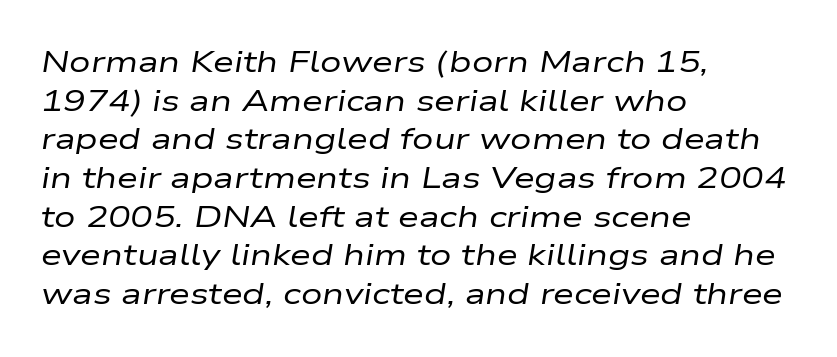
Q: Is the text bold? A: No.
Q: Is the text italic (slanted)? A: Yes, it leans right by about 9 degrees.
Q: Is the text underlined? A: No.
Q: How is the paragraph aligned? A: Left-aligned.
Q: Is the spacing between letters normal or unusually wide? A: Normal.
Q: Is the spacing between lines tight, normal or loose? A: Normal.
Q: Width (condensed, normal, or wide)? A: Wide.
Q: Stroke contrast? A: Low.
Q: x-height? A: Medium.
Q: Monospaced? A: No.
